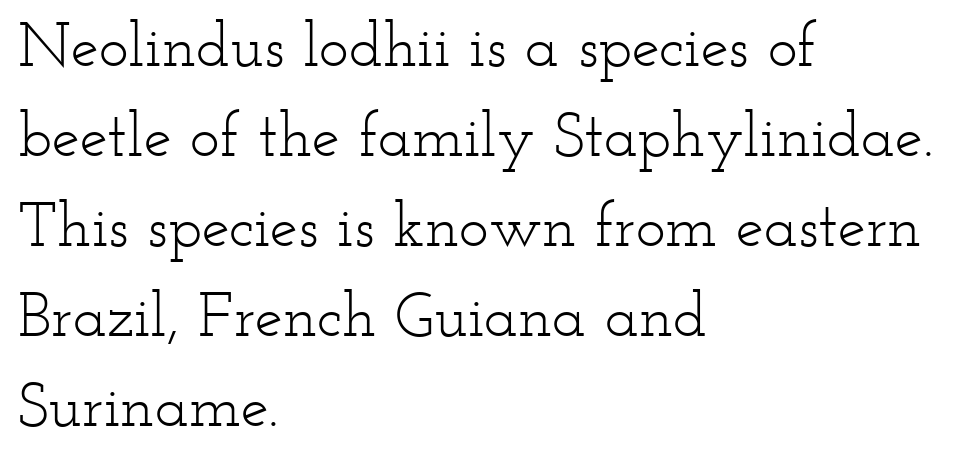
The passage shown is typeset with a serif family. The strokes carry an ordinary text weight at most. Beneath every word, the page is bare. This is the regular roman posture of the typeface. Is the letter spacing exaggerated? No — it looks like the ordinary default.
